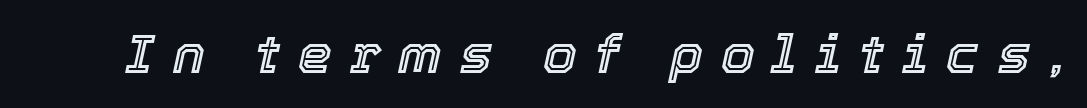
{"italic": "yes", "lean": "right", "slant_degrees": 12, "width": "normal", "x_height": "medium", "monospaced": "no", "underline": "no", "letter_spacing": "wide", "letter_spacing_em": 0.33, "glyph_px": 54}
